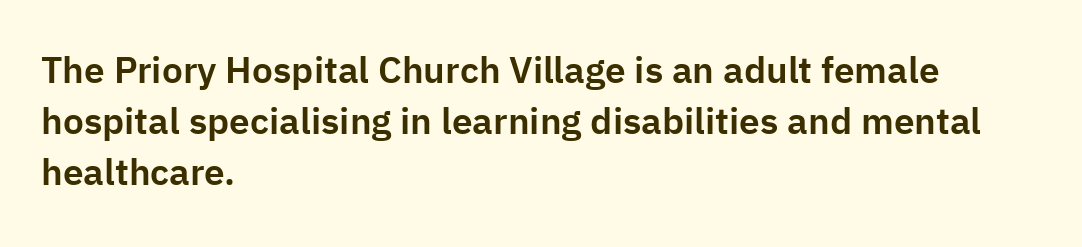
{"serif": "no", "italic": "no", "width": "normal", "stroke_contrast": "low", "x_height": "medium", "monospaced": "no", "underline": "no", "align": "left", "line_spacing": "normal", "line_spacing_ratio": 1.38, "letter_spacing": "normal", "letter_spacing_em": 0.0, "glyph_px": 37}
